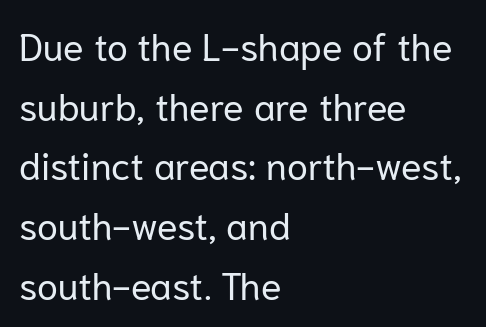
{"serif": "no", "italic": "no", "bold": "no", "weight": "regular", "width": "normal", "stroke_contrast": "low", "x_height": "medium", "monospaced": "no", "underline": "no", "align": "left", "line_spacing": "normal", "line_spacing_ratio": 1.57, "letter_spacing": "normal", "letter_spacing_em": 0.0, "glyph_px": 38}
